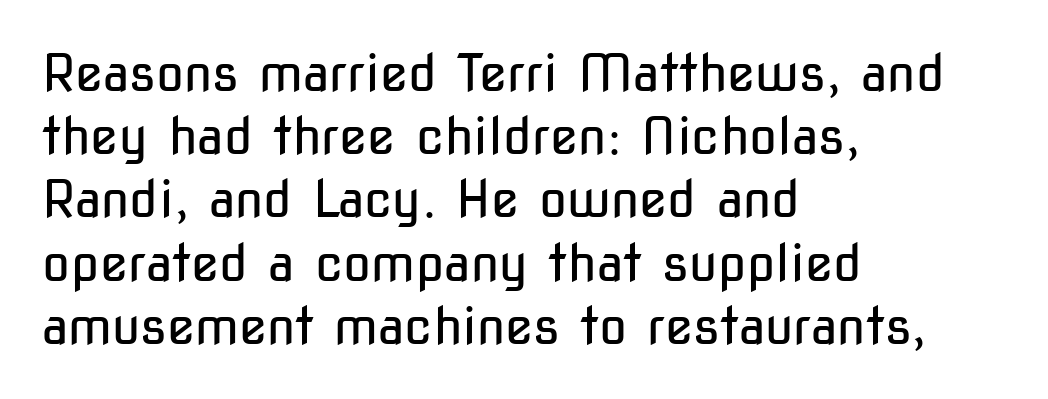
{"serif": "no", "italic": "no", "bold": "no", "weight": "regular", "width": "condensed", "stroke_contrast": "low", "x_height": "medium", "monospaced": "no", "underline": "no", "align": "left", "line_spacing_ratio": 1.24, "letter_spacing": "normal", "letter_spacing_em": 0.0, "glyph_px": 51}
